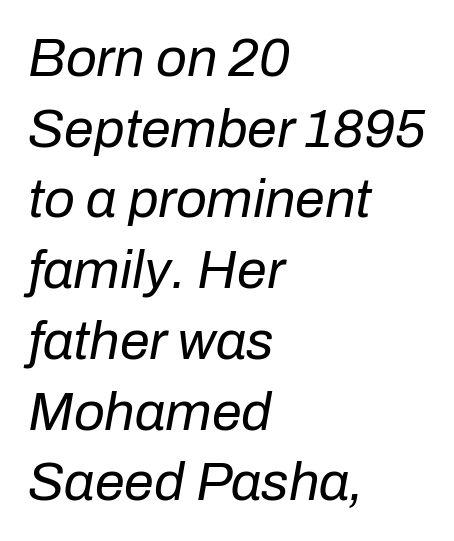
The image shows 54 px regular-weight type, italic (leaning right); set left-aligned, normal line spacing (1.31x), normal letter spacing, not underlined; low stroke contrast and a medium x-height.
